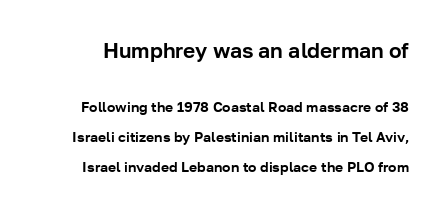
Q: Is the text italic (slanted)? A: No, it is upright.
Q: Is the text underlined? A: No.
Q: Is the spacing between letters normal or unusually wide? A: Normal.
Q: Is the spacing between lines tight, normal or loose? A: Loose.
Q: Which block of text is set in a larger size, the first (top) or the second (bottom)? A: The first (top) one.
